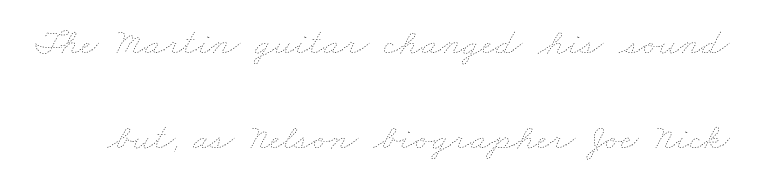
Descenders are the only things crossing below the line. Interline gaps are noticeably wide in this sample. A typesetter would call this zero additional tracking. A typesetter would call this proportional, since set widths differ per character.
